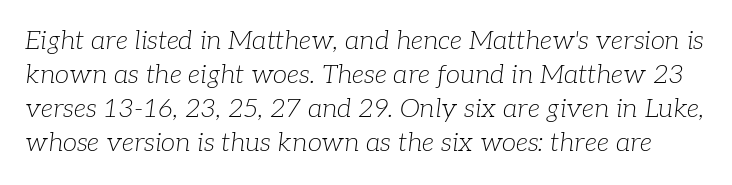
Q: Is the text bold? A: No.
Q: Is the text italic (slanted)? A: Yes, it leans right by about 7 degrees.
Q: Is the text underlined? A: No.
Q: Is the spacing between letters normal or unusually wide? A: Normal.
Q: Is the spacing between lines tight, normal or loose? A: Normal.
